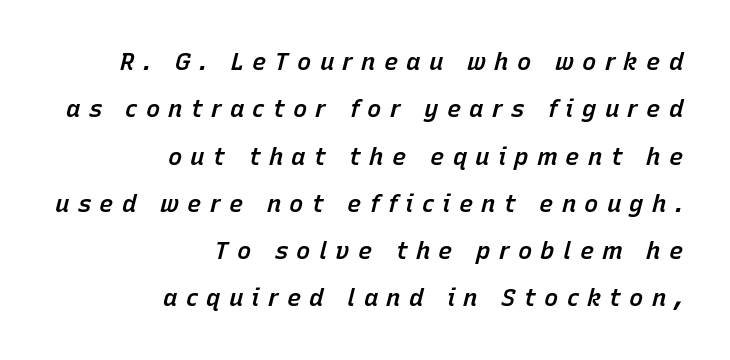
Q: Is the text bold? A: Semi-bold.
Q: Is the text italic (slanted)? A: Yes, it leans right by about 15 degrees.
Q: Is the text underlined? A: No.
Q: How is the paragraph aligned? A: Right-aligned.
Q: Is the spacing between letters normal or unusually wide? A: Unusually wide.
Q: Is the spacing between lines tight, normal or loose? A: Loose.
